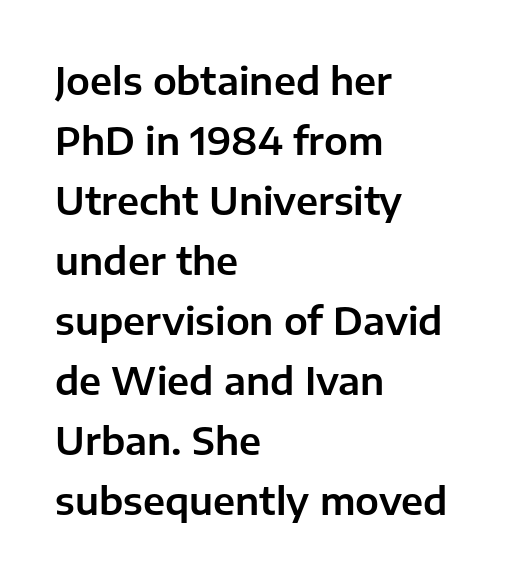
The image shows 38 px sans-serif type, upright; set left-aligned, normal line spacing (1.58x), normal letter spacing, not underlined; low stroke contrast and a medium x-height.
